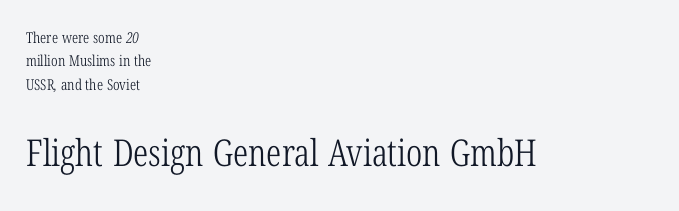
In terms of letterspacing, this is plain default setting. Each letter keeps its own natural width here, so spacing adapts to shape. Caption: face not bold, strokes unweighted. Here the second block reads like a headline and the first like body copy.
